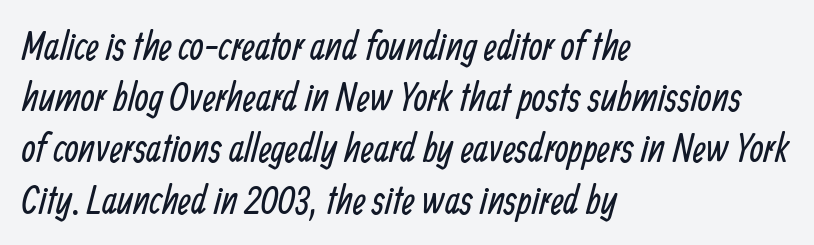
Q: Is the text bold? A: No.
Q: Is the typeface a serif or a sans-serif typeface? A: Sans-serif.
Q: Is the text underlined? A: No.
Q: How is the paragraph aligned? A: Left-aligned.
Q: Is the spacing between letters normal or unusually wide? A: Normal.
Q: Is the spacing between lines tight, normal or loose? A: Normal.
Q: Width (condensed, normal, or wide)? A: Condensed.
Q: Stroke contrast? A: Low.
Q: x-height? A: Medium.
Q: Monospaced? A: No.
